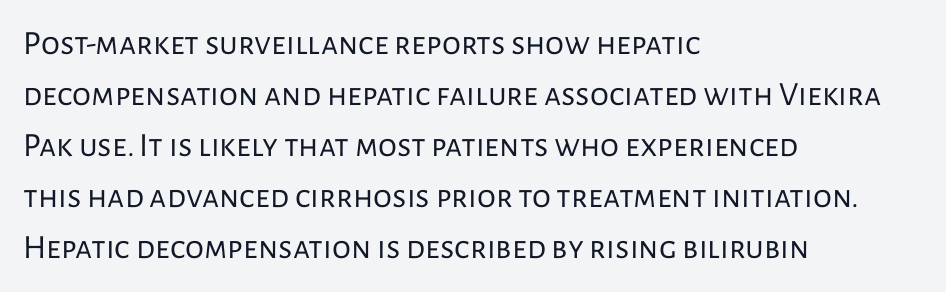
{"serif": "no", "italic": "no", "bold": "no", "weight": "regular", "width": "normal", "stroke_contrast": "low", "x_height": "medium", "monospaced": "no", "underline": "no", "align": "left", "line_spacing": "normal", "line_spacing_ratio": 1.5, "letter_spacing": "normal", "letter_spacing_em": 0.0, "glyph_px": 34}
